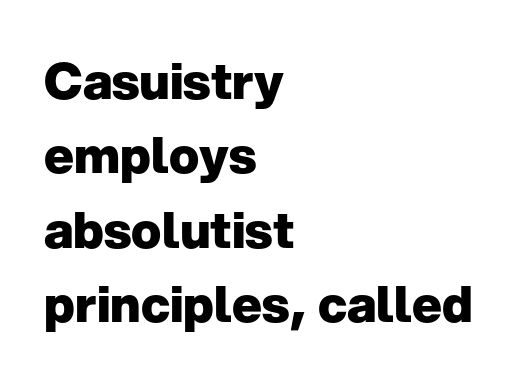
The image shows 50 px heavy sans-serif type, upright; set left-aligned, normal line spacing (1.49x), normal letter spacing, not underlined; low stroke contrast and a medium x-height.
